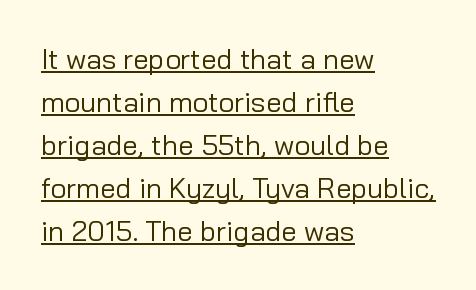
{"serif": "no", "italic": "no", "bold": "no", "weight": "regular", "width": "normal", "stroke_contrast": "low", "x_height": "medium", "monospaced": "no", "underline": "yes", "align": "left", "line_spacing": "normal", "line_spacing_ratio": 1.54, "letter_spacing": "normal", "letter_spacing_em": 0.0, "glyph_px": 28}
